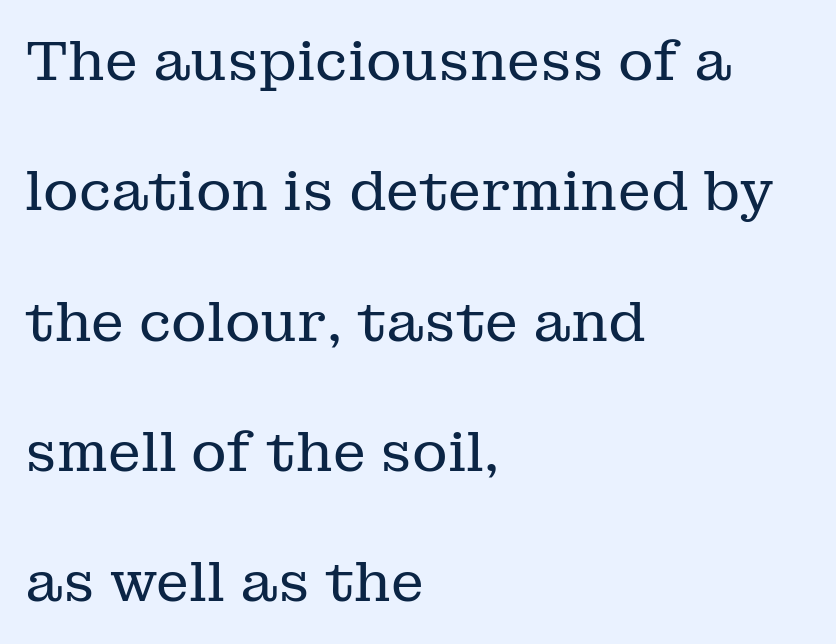
The image shows 55 px regular-weight serif type, upright; set left-aligned, loose line spacing (2.37x), normal letter spacing, not underlined; low stroke contrast and a medium x-height.
